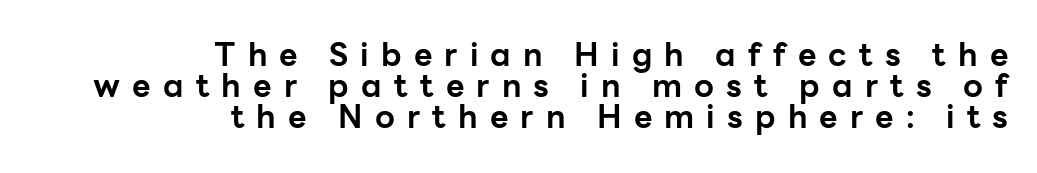
The image shows 32 px bold sans-serif type, upright; set right-aligned, tight line spacing (0.97x), unusually wide letter spacing (+0.38 em), not underlined; low stroke contrast and a medium x-height.
